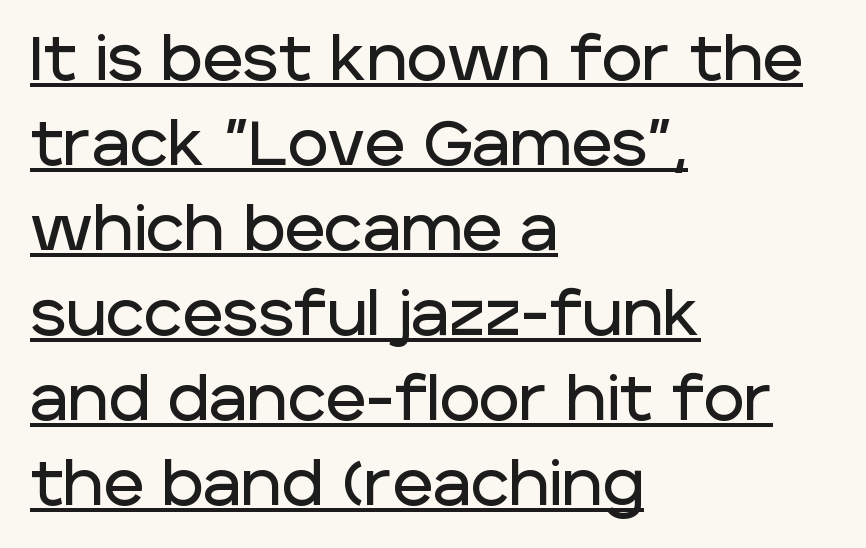
Q: Is the text italic (slanted)? A: No, it is upright.
Q: Is the typeface a serif or a sans-serif typeface? A: Sans-serif.
Q: Is the text underlined? A: Yes.
Q: How is the paragraph aligned? A: Left-aligned.
Q: Is the spacing between letters normal or unusually wide? A: Normal.
Q: Is the spacing between lines tight, normal or loose? A: Normal.
Q: Width (condensed, normal, or wide)? A: Normal.
Q: Stroke contrast? A: Low.
Q: x-height? A: Large.
Q: Monospaced? A: No.
